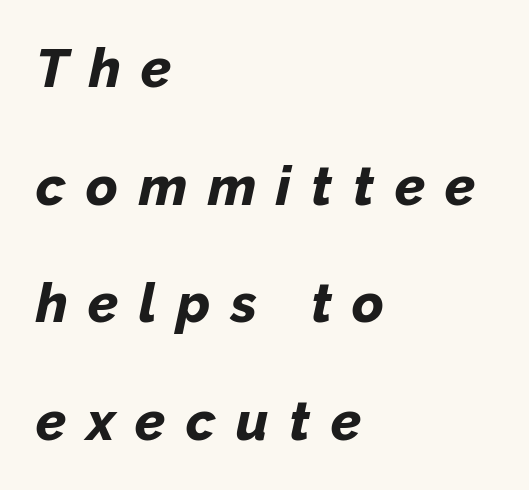
{"italic": "yes", "lean": "right", "slant_degrees": 12, "bold": "yes", "weight": "bold", "width": "normal", "stroke_contrast": "low", "x_height": "medium", "monospaced": "no", "underline": "no", "align": "left", "line_spacing": "loose", "line_spacing_ratio": 2.18, "letter_spacing": "wide", "letter_spacing_em": 0.38, "glyph_px": 54}
